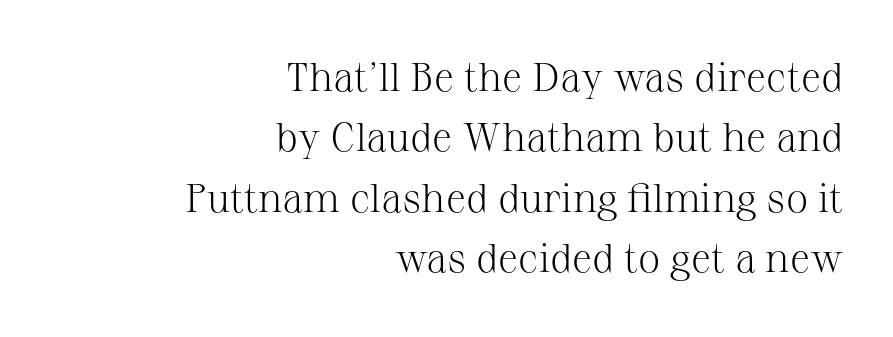
{"serif": "yes", "italic": "no", "bold": "no", "weight": "light", "width": "normal", "stroke_contrast": "medium", "x_height": "medium", "monospaced": "no", "underline": "no", "align": "right", "line_spacing": "normal", "line_spacing_ratio": 1.51, "letter_spacing": "normal", "letter_spacing_em": 0.0, "glyph_px": 40}
